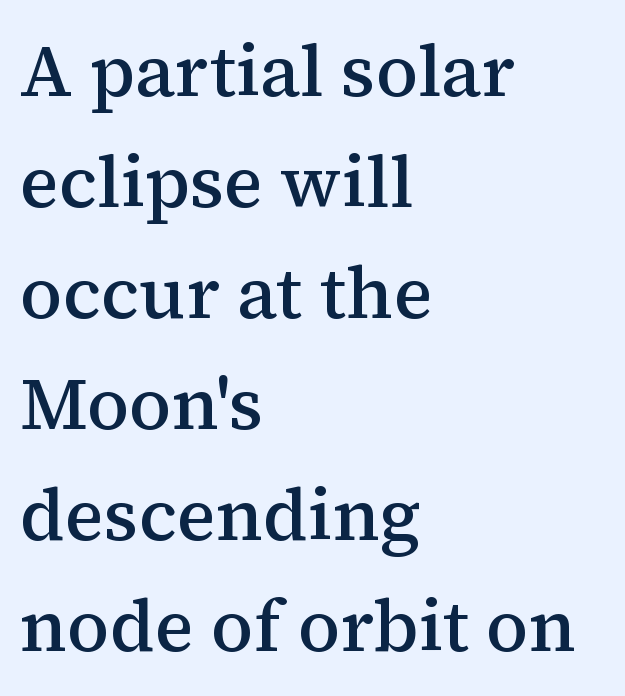
{"serif": "yes", "italic": "no", "bold": "semi", "weight": "semibold", "width": "normal", "stroke_contrast": "medium", "x_height": "medium", "monospaced": "no", "underline": "no", "align": "left", "line_spacing": "normal", "line_spacing_ratio": 1.52, "letter_spacing": "normal", "letter_spacing_em": 0.0, "glyph_px": 73}
